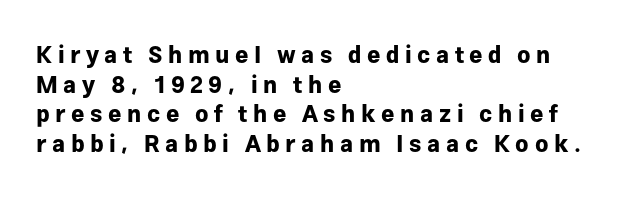
{"italic": "no", "bold": "yes", "underline": "no", "align": "left", "line_spacing": "normal", "line_spacing_ratio": 1.29, "letter_spacing": "wide", "letter_spacing_em": 0.24, "glyph_px": 23}
